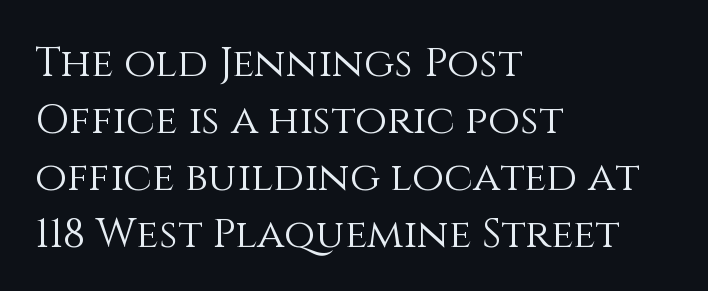
Q: Is the text bold? A: No.
Q: Is the text italic (slanted)? A: No, it is upright.
Q: Is the text underlined? A: No.
Q: How is the paragraph aligned? A: Left-aligned.
Q: Is the spacing between letters normal or unusually wide? A: Normal.
Q: Is the spacing between lines tight, normal or loose? A: Normal.
Q: Width (condensed, normal, or wide)? A: Normal.
Q: Stroke contrast? A: Medium.
Q: x-height? A: Large.
Q: Monospaced? A: No.
